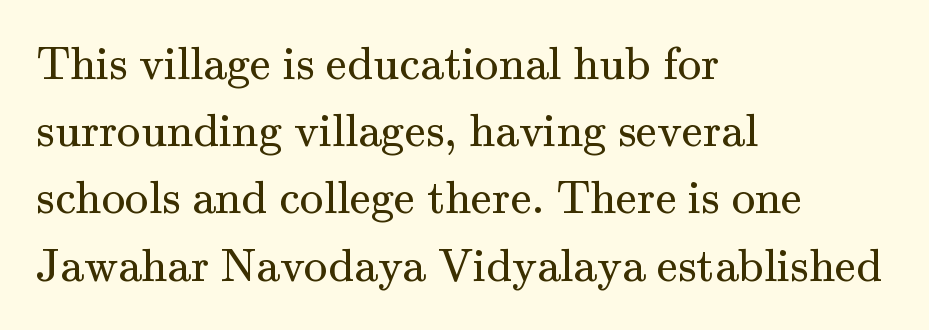
Characters remain perfectly vertical along every line. Do the characters align in a grid? No, the font is proportional. Teacher's note: observe the even left margin — that is flush-left alignment. Unlike a clean sans, this face finishes its strokes with serifs. Evenly set lines give the paragraph a standard silhouette. Spacing between characters is what you'd get straight out of the box.
